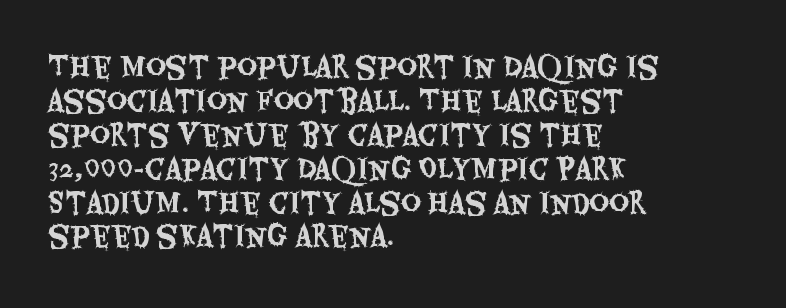
{"serif": "no", "italic": "no", "width": "condensed", "stroke_contrast": "medium", "x_height": "large", "monospaced": "no", "underline": "no", "align": "left", "line_spacing_ratio": 1.21, "letter_spacing": "normal", "letter_spacing_em": 0.0, "glyph_px": 28}
